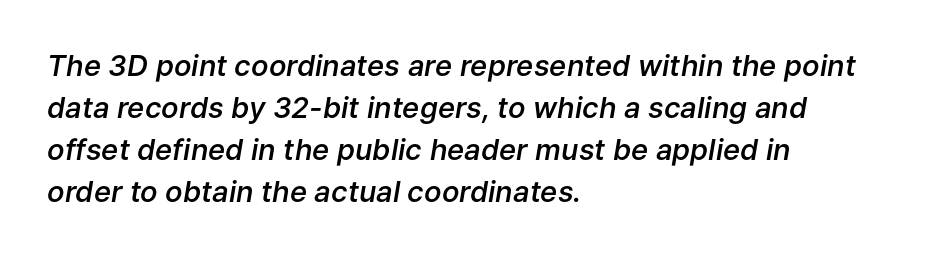
{"italic": "yes", "lean": "right", "slant_degrees": 9, "bold": "semi", "weight": "semibold", "width": "normal", "stroke_contrast": "low", "x_height": "medium", "monospaced": "no", "underline": "no", "align": "left", "line_spacing": "normal", "line_spacing_ratio": 1.45, "letter_spacing": "normal", "letter_spacing_em": 0.0, "glyph_px": 29}
